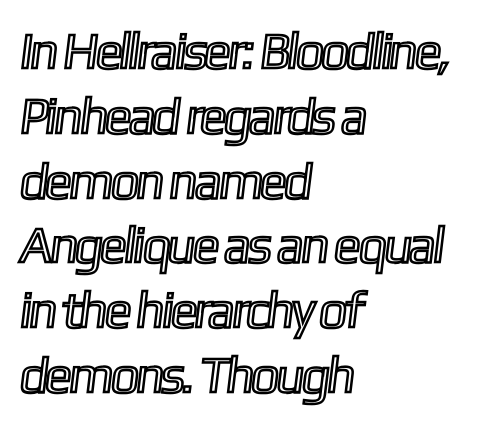
The image shows 51 px condensed type; set left-aligned, normal line spacing (1.27x), normal letter spacing, not underlined; a medium x-height.
